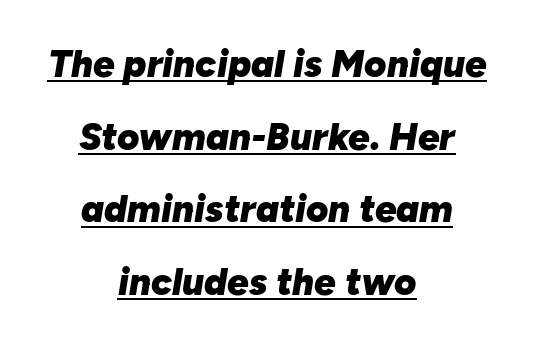
Q: Is the text bold? A: Yes.
Q: Is the text italic (slanted)? A: Yes, it leans right by about 10 degrees.
Q: Is the text underlined? A: Yes.
Q: How is the paragraph aligned? A: Centered.
Q: Is the spacing between letters normal or unusually wide? A: Normal.
Q: Is the spacing between lines tight, normal or loose? A: Loose.
Q: Width (condensed, normal, or wide)? A: Normal.
Q: Stroke contrast? A: Low.
Q: x-height? A: Medium.
Q: Monospaced? A: No.
